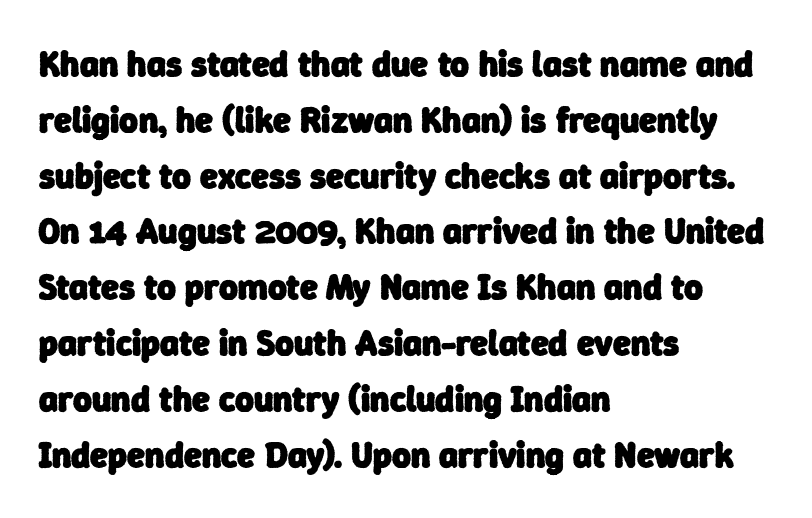
Where is the straight margin? On the left. Glance below the letters and you will spot only blank space. Honestly, the letter spacing is just normal — you wouldn't notice it. Typesetter's note: full bold, strokes at maximum text heaviness.
